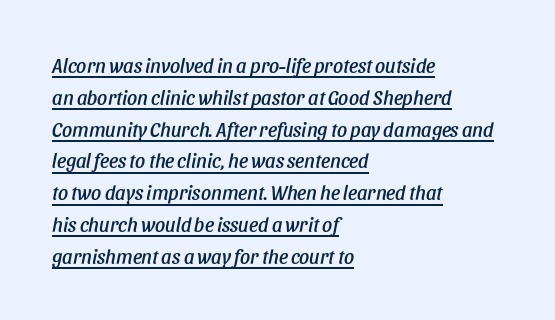
Q: Is the text italic (slanted)? A: Yes, it leans right by about 11 degrees.
Q: Is the text underlined? A: Yes.
Q: How is the paragraph aligned? A: Left-aligned.
Q: Is the spacing between letters normal or unusually wide? A: Normal.
Q: Is the spacing between lines tight, normal or loose? A: Normal.
